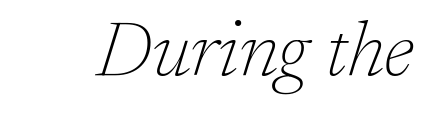
The image shows 78 px thin serif type, italic (leaning right); set normal letter spacing, not underlined; low stroke contrast and a medium x-height.
